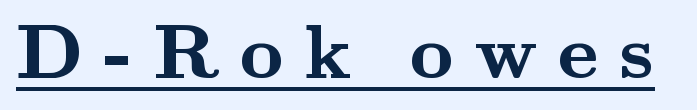
Q: Is the text bold? A: Yes.
Q: Is the text italic (slanted)? A: No, it is upright.
Q: Is the typeface a serif or a sans-serif typeface? A: Serif.
Q: Is the text underlined? A: Yes.
Q: Is the spacing between letters normal or unusually wide? A: Unusually wide.
Q: Width (condensed, normal, or wide)? A: Wide.
Q: Stroke contrast? A: Medium.
Q: x-height? A: Small.
Q: Monospaced? A: No.
